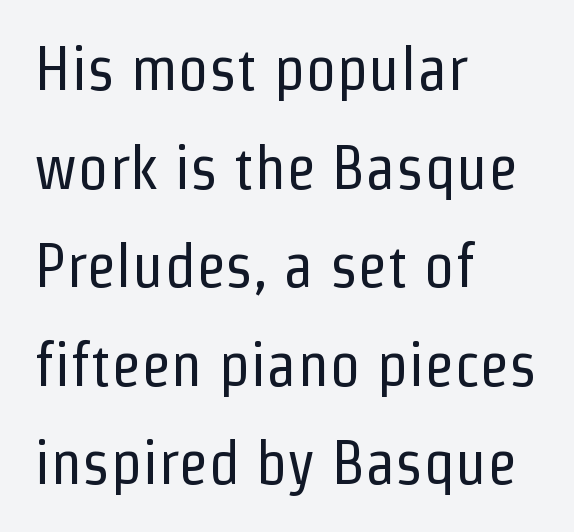
The vertical gap from one line to the next is medium. Is the block centered? No — it sits flush against the left margin. Are there feet on the stems? There aren't — it's a sans. Bold? No — there's no thickening of the strokes. Nobody touched the tracking dial on this one. Rule under the text: the space is simply empty.
